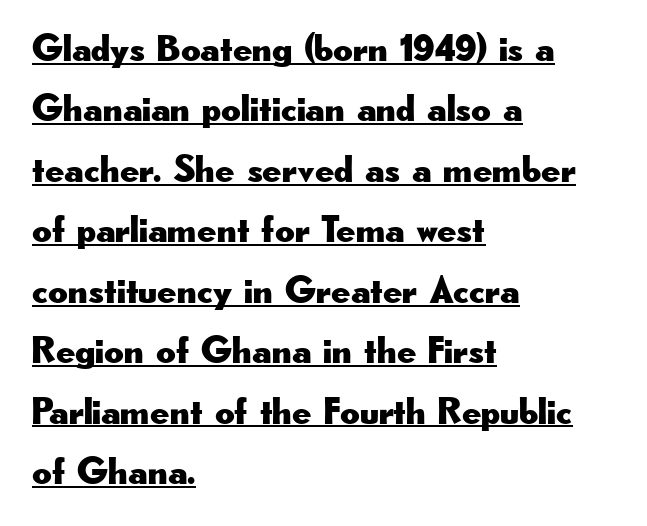
Q: Is the text italic (slanted)? A: No, it is upright.
Q: Is the typeface a serif or a sans-serif typeface? A: Sans-serif.
Q: Is the text underlined? A: Yes.
Q: How is the paragraph aligned? A: Left-aligned.
Q: Is the spacing between letters normal or unusually wide? A: Normal.
Q: Is the spacing between lines tight, normal or loose? A: Normal.
Q: Width (condensed, normal, or wide)? A: Wide.
Q: Stroke contrast? A: Low.
Q: x-height? A: Small.
Q: Monospaced? A: No.
